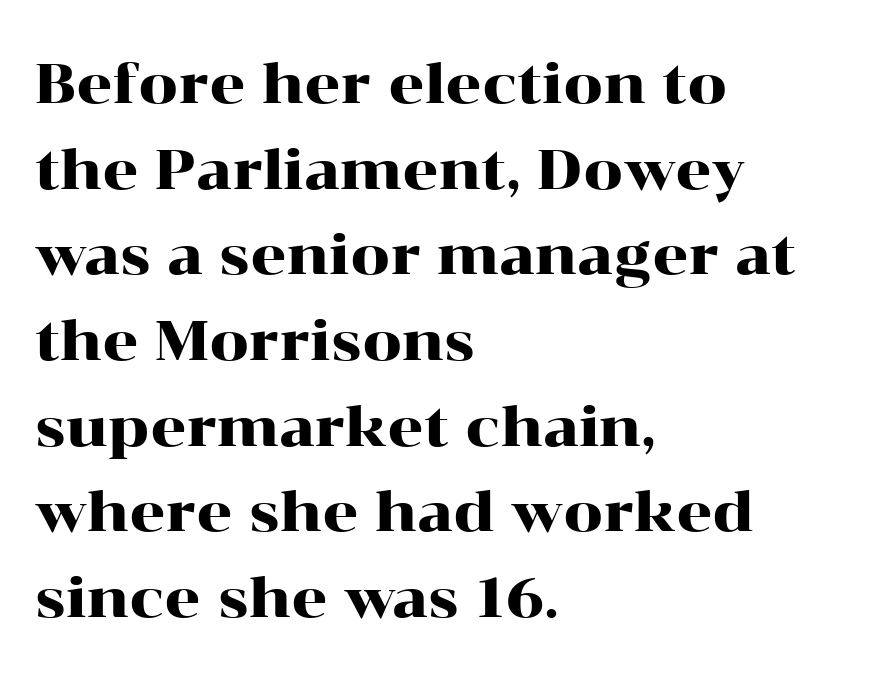
The font family rendered here belongs to the serif group. Just letters on the line, the space beneath them empty. These lines stack with their left ends in a neat column. A typesetter would call this proportional, since set widths differ per character. Summary of vertical rhythm: regular, with standard interline spacing. Short note: letters normally spaced.
